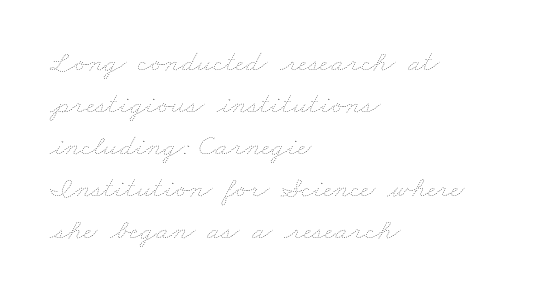
Students, observe: this is what conventionally led text looks like. The space beneath each line is pristine and unruled. Bold? No — there's no thickening of the strokes. The letterforms sit shoulder to shoulder at normal distance. Do the characters align in a grid? No, the font is proportional. In CSS terms this would be text-align: left.
